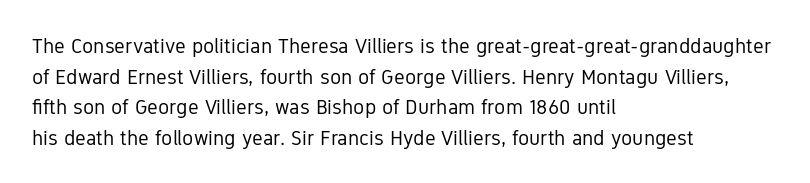
The strip under each line holds only bare page. The lines in this sample share a left origin and differ only in where they stop. The block of text has a typical density, with ordinary space between rows. A typesetter would call this zero additional tracking. Each stroke keeps to a modest, everyday thickness or less. Style check: upright.
